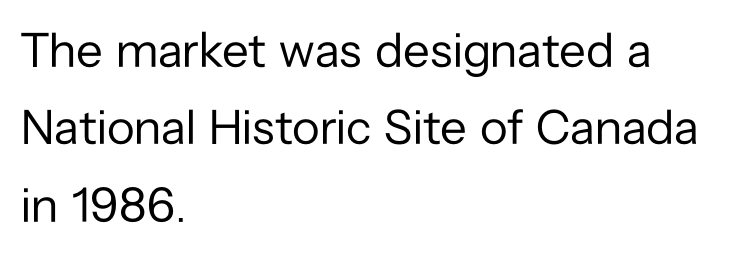
This rendering features lettering with no underline. Weight: in the light-to-regular range. Spacing between characters is what you'd get straight out of the box. Looks like regular typesetting: each glyph gets only the width it needs. Does the type have serifs? No, each stem ends abruptly. The rendering anchors every line to the left-hand side.
